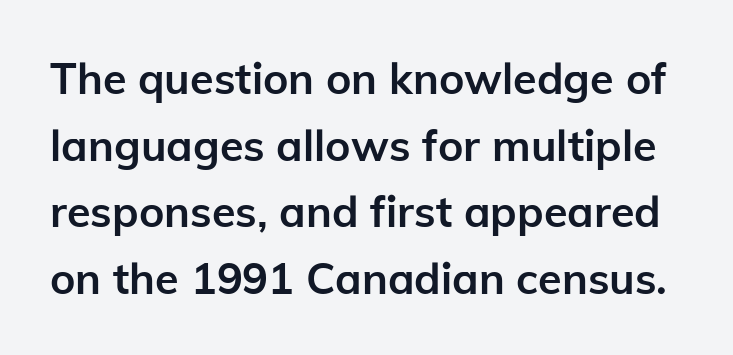
The horizontal fit of the characters is conventional and even. The typesetting leans heavy: a genuine bold. Evenly set lines give the paragraph a standard silhouette. This is roman type, the default non-slanted kind. This sample uses a sans-serif face. Do the characters align in a grid? No, the font is proportional.
